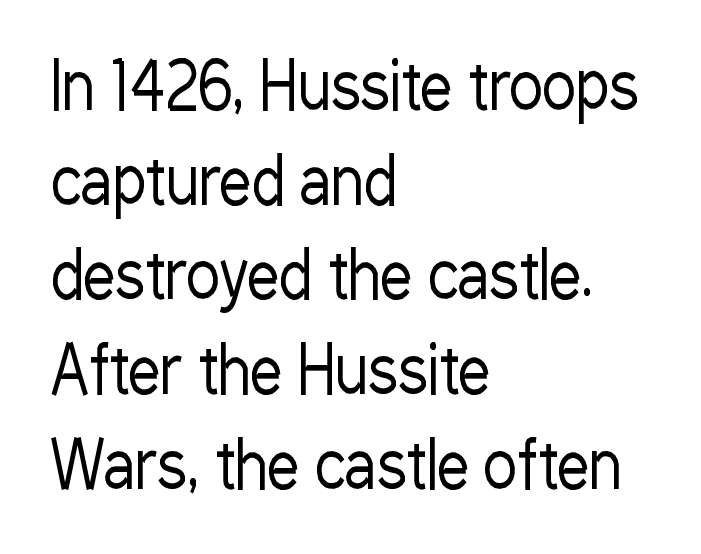
Q: Is the text bold? A: No.
Q: Is the text italic (slanted)? A: No, it is upright.
Q: Is the typeface a serif or a sans-serif typeface? A: Sans-serif.
Q: Is the text underlined? A: No.
Q: How is the paragraph aligned? A: Left-aligned.
Q: Is the spacing between letters normal or unusually wide? A: Normal.
Q: Is the spacing between lines tight, normal or loose? A: Normal.
Q: Width (condensed, normal, or wide)? A: Condensed.
Q: Stroke contrast? A: Low.
Q: x-height? A: Medium.
Q: Monospaced? A: No.
